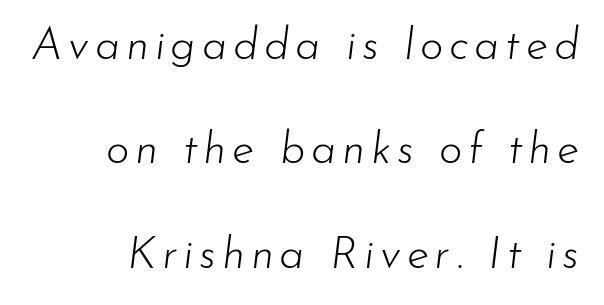
Q: Is the text bold? A: No.
Q: Is the text italic (slanted)? A: Yes, it leans right by about 7 degrees.
Q: Is the text underlined? A: No.
Q: Is the spacing between lines tight, normal or loose? A: Loose.
Q: Width (condensed, normal, or wide)? A: Normal.
Q: Stroke contrast? A: Low.
Q: x-height? A: Small.
Q: Monospaced? A: No.
